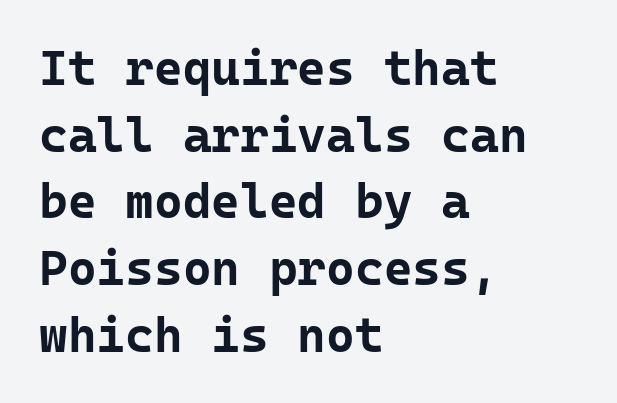
{"serif": "no", "italic": "no", "bold": "yes", "weight": "bold", "width": "normal", "stroke_contrast": "low", "x_height": "medium", "monospaced": "yes", "underline": "no", "align": "left", "line_spacing": "normal", "line_spacing_ratio": 1.36, "letter_spacing": "normal", "letter_spacing_em": 0.0, "glyph_px": 49}
